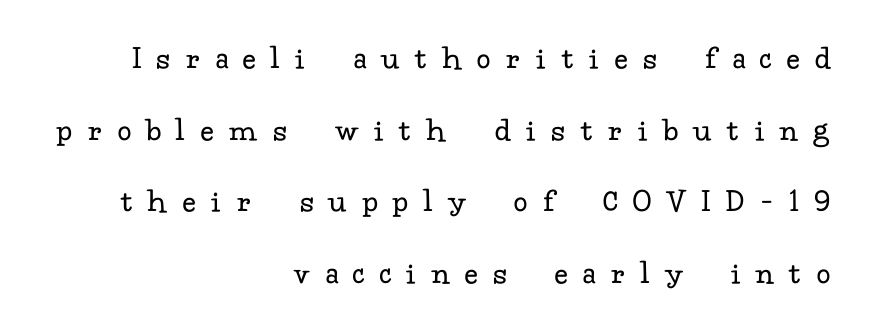
{"serif": "yes", "italic": "no", "bold": "no", "weight": "regular", "width": "normal", "stroke_contrast": "low", "x_height": "small", "monospaced": "no", "underline": "no", "align": "right", "line_spacing": "loose", "line_spacing_ratio": 2.11, "letter_spacing": "wide", "letter_spacing_em": 0.48, "glyph_px": 34}
